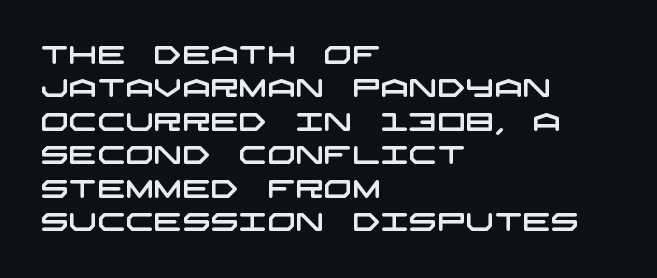
Line beginnings align vertically; line endings do not. Is the letter spacing exaggerated? No — it looks like the ordinary default. The designer left line spacing at the default. The string is rendered with underlining switched off.
